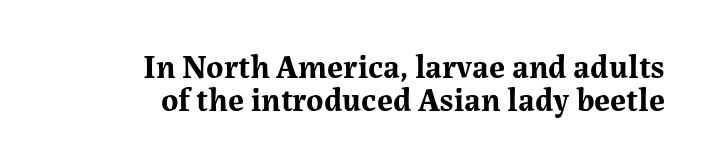
{"serif": "yes", "italic": "no", "bold": "yes", "weight": "bold", "width": "normal", "stroke_contrast": "medium", "x_height": "medium", "monospaced": "no", "underline": "no", "align": "right", "line_spacing": "tight", "line_spacing_ratio": 1.01, "letter_spacing": "normal", "letter_spacing_em": 0.0, "glyph_px": 33}
